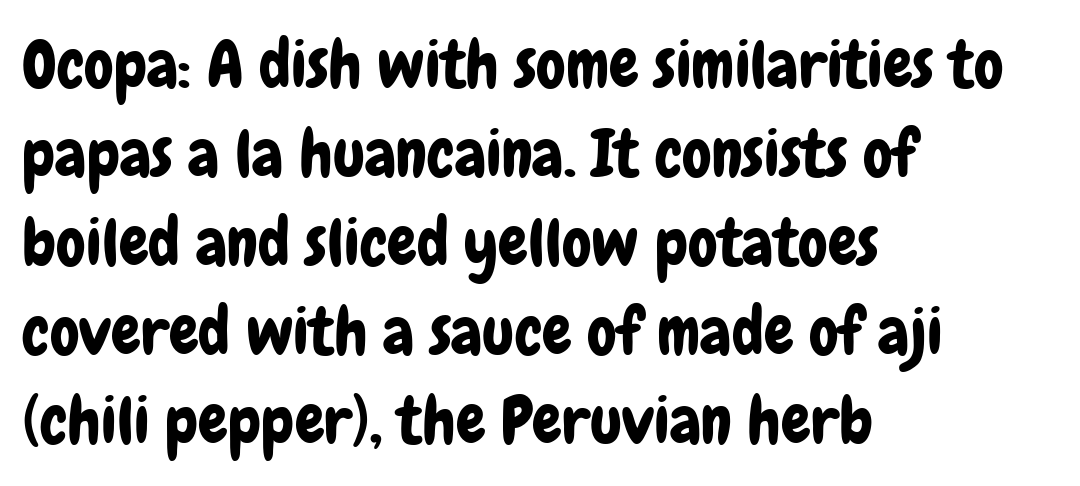
The image shows 66 px condensed sans-serif type, upright; set left-aligned, normal line spacing (1.35x), normal letter spacing, not underlined; low stroke contrast and a medium x-height.
